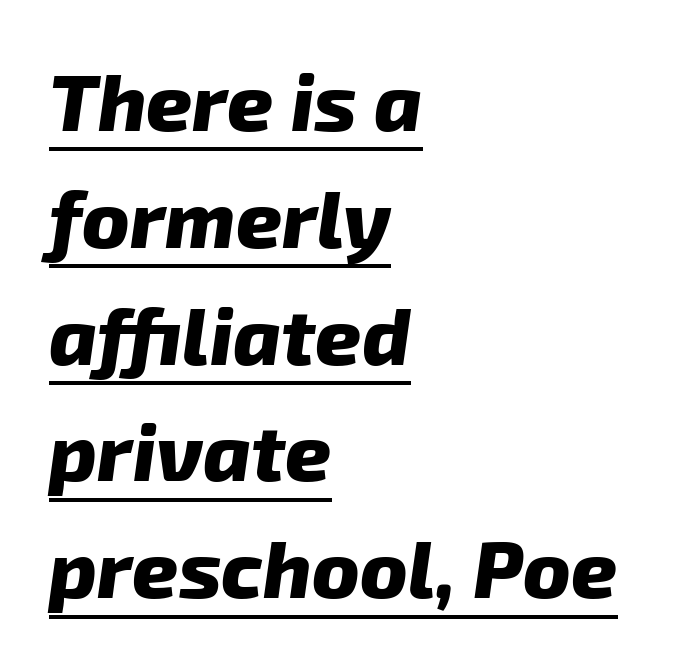
Q: Is the text bold? A: Yes.
Q: Is the typeface a serif or a sans-serif typeface? A: Sans-serif.
Q: Is the text underlined? A: Yes.
Q: How is the paragraph aligned? A: Left-aligned.
Q: Is the spacing between letters normal or unusually wide? A: Normal.
Q: Is the spacing between lines tight, normal or loose? A: Normal.
Q: Width (condensed, normal, or wide)? A: Normal.
Q: Stroke contrast? A: Low.
Q: x-height? A: Medium.
Q: Monospaced? A: No.
